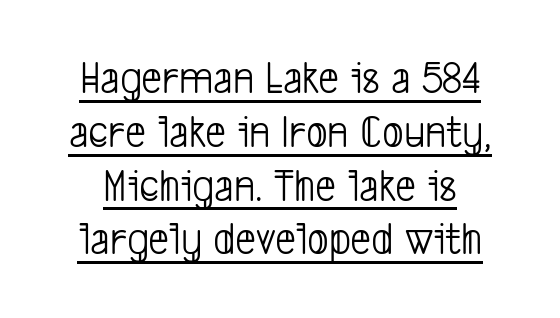
The image shows 46 px light, condensed sans-serif type; set line spacing 1.17x, normal letter spacing, underlined; low stroke contrast and a medium x-height.
